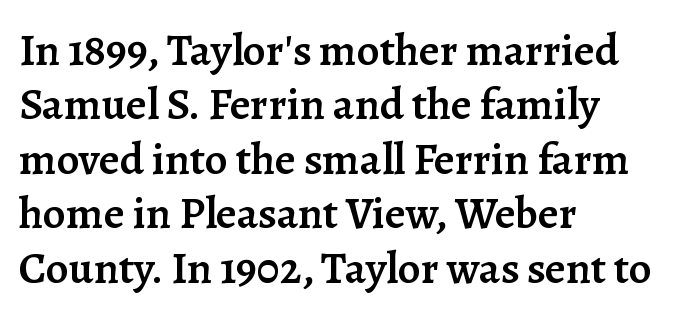
Q: Is the text bold? A: Semi-bold.
Q: Is the text italic (slanted)? A: No, it is upright.
Q: Is the typeface a serif or a sans-serif typeface? A: Serif.
Q: Is the text underlined? A: No.
Q: How is the paragraph aligned? A: Left-aligned.
Q: Is the spacing between letters normal or unusually wide? A: Normal.
Q: Width (condensed, normal, or wide)? A: Normal.
Q: Stroke contrast? A: Low.
Q: x-height? A: Medium.
Q: Monospaced? A: No.
